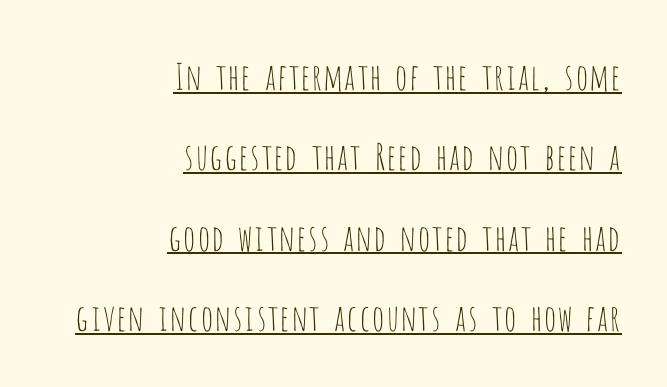
Q: Is the text bold? A: No.
Q: Is the text italic (slanted)? A: No, it is upright.
Q: Is the typeface a serif or a sans-serif typeface? A: Sans-serif.
Q: Is the text underlined? A: Yes.
Q: How is the paragraph aligned? A: Right-aligned.
Q: Is the spacing between letters normal or unusually wide? A: Normal.
Q: Is the spacing between lines tight, normal or loose? A: Loose.
Q: Width (condensed, normal, or wide)? A: Condensed.
Q: Stroke contrast? A: Low.
Q: x-height? A: Large.
Q: Monospaced? A: No.
